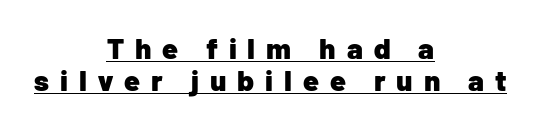
These lines huddle together more closely than default settings would place them. The strokes are fattened all the way to bold. Is this a fixed-width face? No — the glyphs have proportional, varying widths. Is the block centered? Yes — each line is placed symmetrically about the middle. Note: no serifs on the glyphs. These lines have a slow, spaced-out rhythm from letter to letter.
